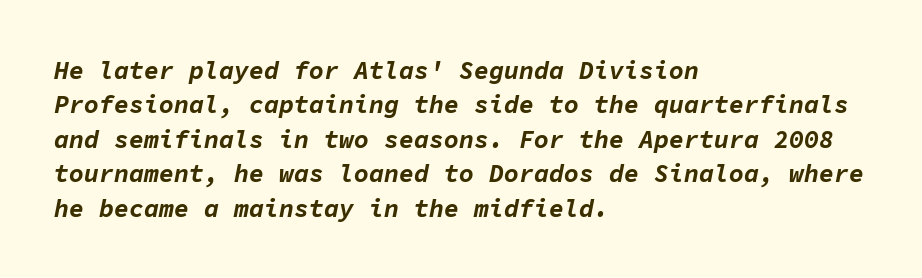
Nobody touched the tracking dial on this one. Line beginnings align vertically; line endings do not. Vertically, the passage feels balanced, rows spaced as you'd expect. The baseline area is clear. You can tell it's italic because the verticals aren't actually vertical. Summary of weight: heavy, a full bold.
